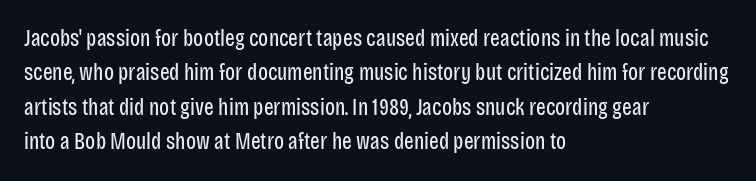
{"italic": "no", "bold": "no", "underline": "no", "align": "left", "line_spacing": "normal", "line_spacing_ratio": 1.5, "letter_spacing": "normal", "letter_spacing_em": 0.0, "glyph_px": 23}
